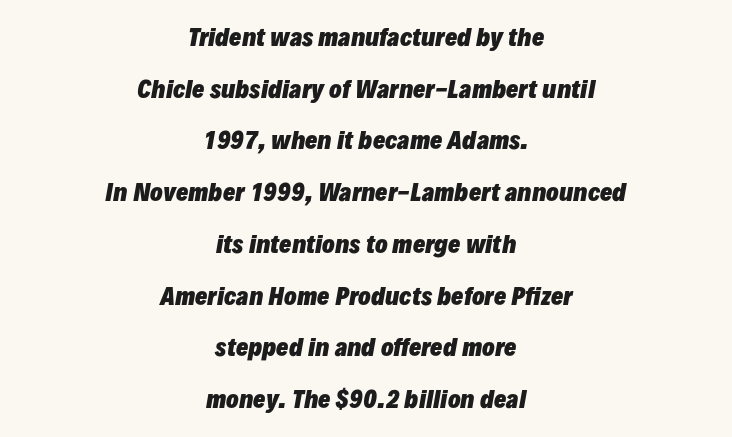
The image shows 23 px bold type, italic (leaning right); set centered, loose line spacing (2.25x), normal letter spacing, not underlined.
